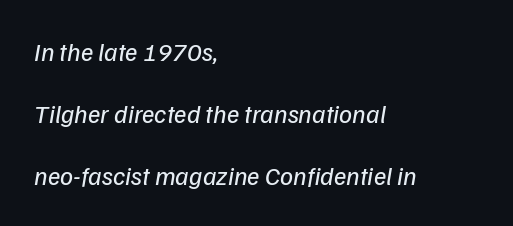
Stem width sits at or under what a default text font uses. If you drew a ruler down the left edge, every line would touch it. How are the letters spaced? Ordinarily, with no added tracking. The leading is generous, giving the passage an open texture. Descenders hang freely into open space.
